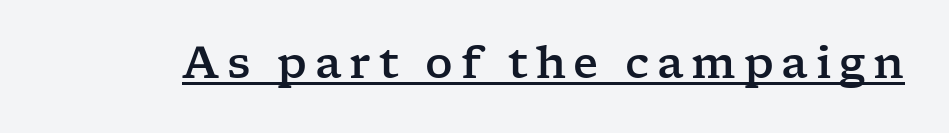
Q: Is the text italic (slanted)? A: No, it is upright.
Q: Is the typeface a serif or a sans-serif typeface? A: Serif.
Q: Is the text underlined? A: Yes.
Q: Width (condensed, normal, or wide)? A: Wide.
Q: Stroke contrast? A: Low.
Q: x-height? A: Medium.
Q: Monospaced? A: No.
